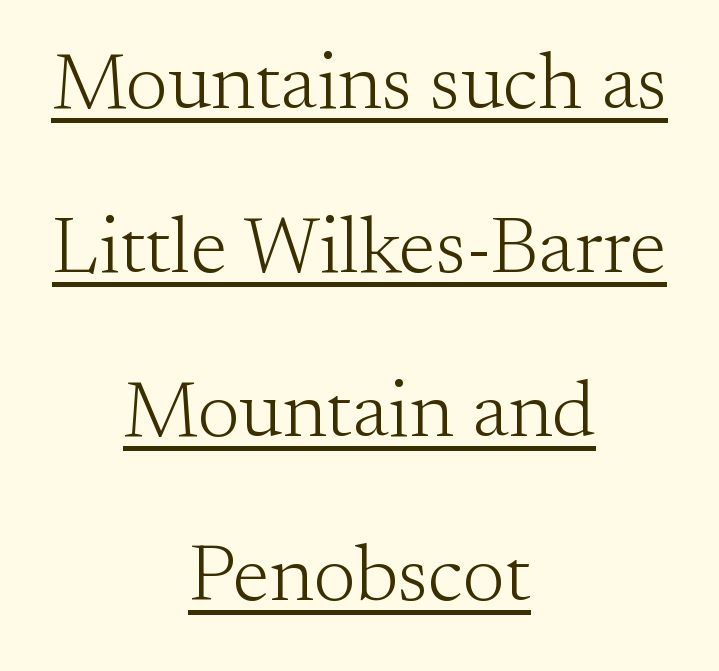
The image shows 80 px light serif type, upright; set centered, loose line spacing (2.05x), normal letter spacing, underlined; medium stroke contrast and a small x-height.
